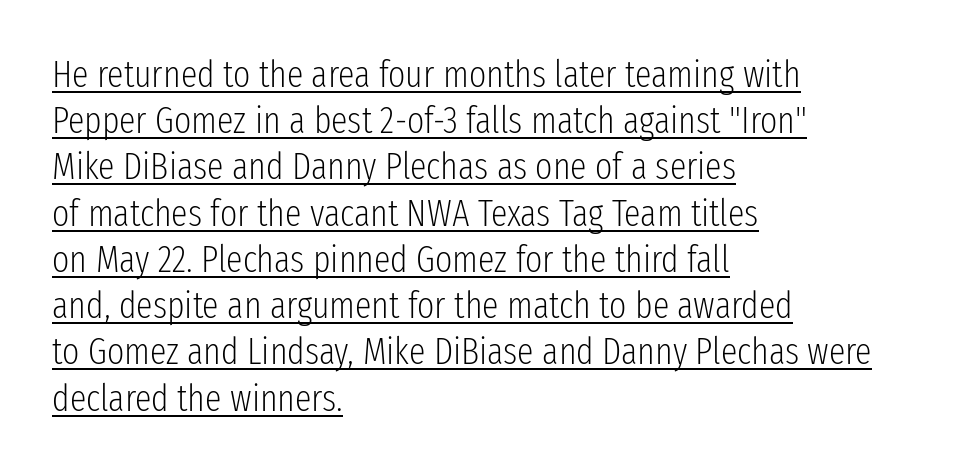
{"serif": "no", "italic": "no", "bold": "no", "weight": "light", "width": "condensed", "stroke_contrast": "low", "x_height": "medium", "monospaced": "no", "underline": "yes", "align": "left", "line_spacing": "normal", "line_spacing_ratio": 1.25, "letter_spacing": "normal", "letter_spacing_em": 0.0, "glyph_px": 37}
